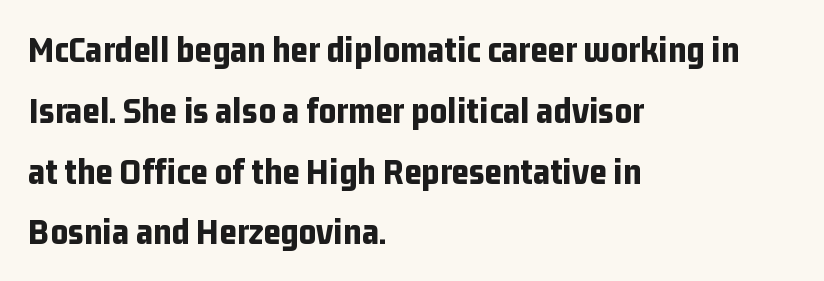
{"serif": "no", "italic": "no", "bold": "yes", "weight": "bold", "width": "condensed", "stroke_contrast": "low", "x_height": "medium", "monospaced": "no", "underline": "no", "align": "left", "line_spacing": "normal", "line_spacing_ratio": 1.6, "letter_spacing": "normal", "letter_spacing_em": 0.0, "glyph_px": 38}
